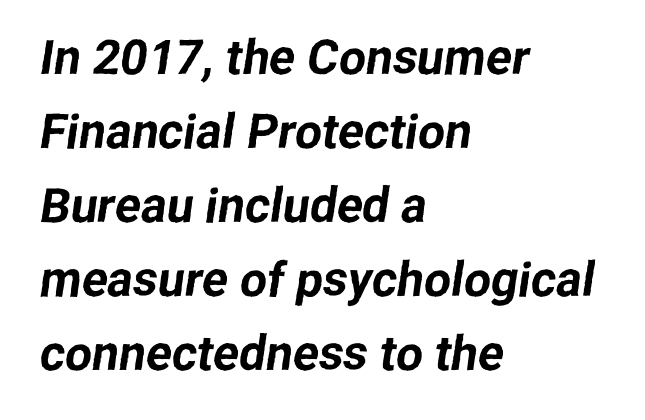
Q: Is the typeface a serif or a sans-serif typeface? A: Sans-serif.
Q: Is the text underlined? A: No.
Q: How is the paragraph aligned? A: Left-aligned.
Q: Is the spacing between letters normal or unusually wide? A: Normal.
Q: Is the spacing between lines tight, normal or loose? A: Normal.
Q: Width (condensed, normal, or wide)? A: Normal.
Q: Stroke contrast? A: Low.
Q: x-height? A: Medium.
Q: Monospaced? A: No.
